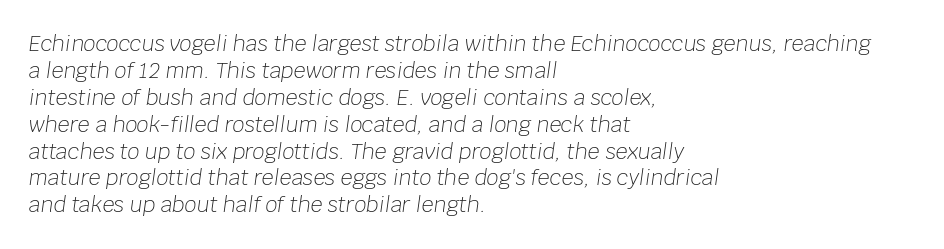
Type without underlining. Leftover space on each line is placed entirely after the last word. Rendered with sloped, italic letterforms. The letters look calm and open, with moderate or lighter stems.
